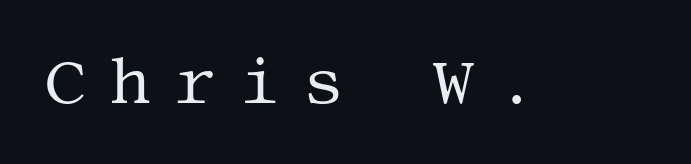
{"serif": "yes", "italic": "no", "bold": "no", "weight": "regular", "width": "normal", "stroke_contrast": "medium", "x_height": "large", "underline": "no", "letter_spacing": "wide", "letter_spacing_em": 0.37, "glyph_px": 64}
